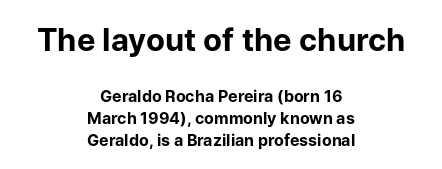
{"serif": "no", "italic": "no", "bold": "yes", "weight": "bold", "width": "normal", "stroke_contrast": "low", "x_height": "medium", "monospaced": "no", "underline": "no", "align": "center", "line_spacing": "normal", "line_spacing_ratio": 1.37, "letter_spacing": "normal", "letter_spacing_em": 0.0, "larger_block": "first", "size_ratio": 1.94, "glyph_px": 31}
